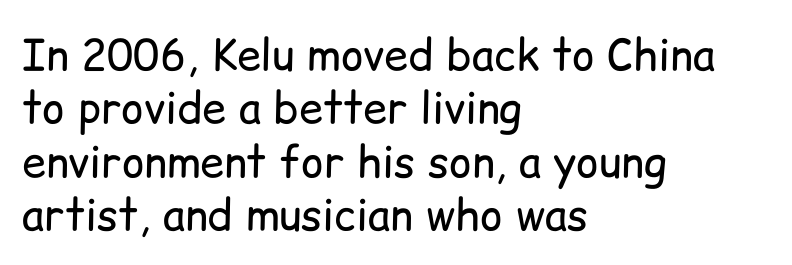
{"serif": "no", "italic": "no", "bold": "no", "weight": "regular", "width": "normal", "stroke_contrast": "low", "x_height": "medium", "monospaced": "no", "underline": "no", "align": "left", "line_spacing_ratio": 1.24, "letter_spacing": "normal", "letter_spacing_em": 0.0, "glyph_px": 43}
